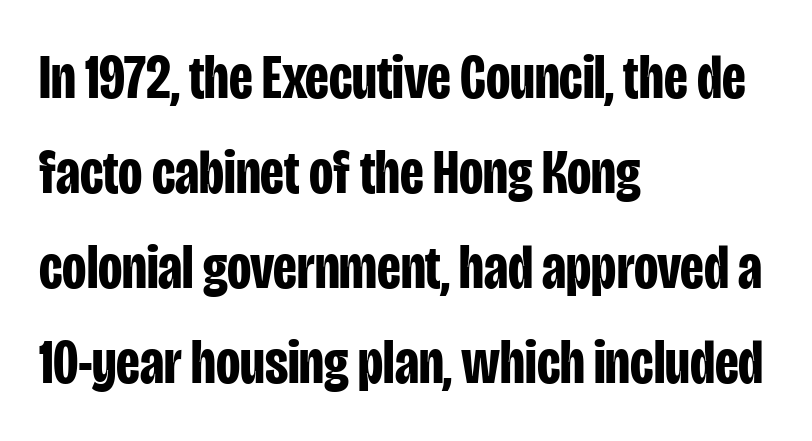
{"serif": "no", "italic": "no", "bold": "yes", "weight": "bold", "width": "condensed", "stroke_contrast": "low", "x_height": "large", "monospaced": "no", "underline": "no", "align": "left", "line_spacing": "normal", "line_spacing_ratio": 1.51, "letter_spacing": "normal", "letter_spacing_em": 0.0, "glyph_px": 63}
